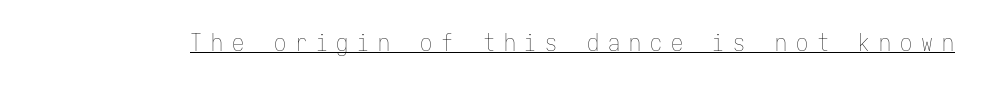
The tracking reads as deliberately expanded to a designer's eye. Honestly, the underline is the first thing you notice here. The letters look calm and open, with moderate or lighter stems. It's the straight-up-and-down kind of type.
